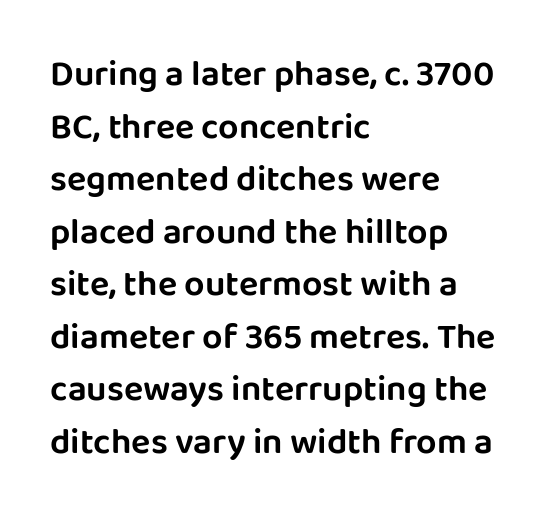
Q: Is the text italic (slanted)? A: No, it is upright.
Q: Is the typeface a serif or a sans-serif typeface? A: Sans-serif.
Q: Is the text underlined? A: No.
Q: How is the paragraph aligned? A: Left-aligned.
Q: Is the spacing between letters normal or unusually wide? A: Normal.
Q: Is the spacing between lines tight, normal or loose? A: Normal.
Q: Width (condensed, normal, or wide)? A: Normal.
Q: Stroke contrast? A: Low.
Q: x-height? A: Large.
Q: Monospaced? A: No.
